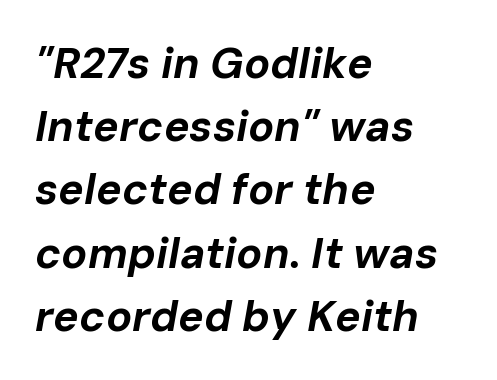
Q: Is the text bold? A: Yes.
Q: Is the text italic (slanted)? A: Yes, it leans right by about 10 degrees.
Q: Is the text underlined? A: No.
Q: How is the paragraph aligned? A: Left-aligned.
Q: Is the spacing between letters normal or unusually wide? A: Normal.
Q: Is the spacing between lines tight, normal or loose? A: Normal.
Q: Width (condensed, normal, or wide)? A: Normal.
Q: Stroke contrast? A: Low.
Q: x-height? A: Medium.
Q: Monospaced? A: No.
